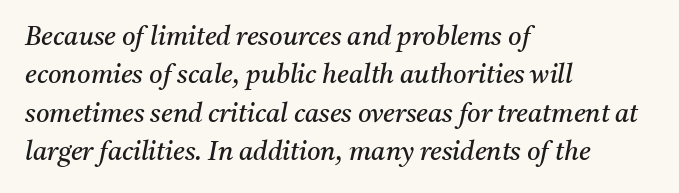
Q: Is the text bold? A: No.
Q: Is the text italic (slanted)? A: Yes, it leans right by about 11 degrees.
Q: Is the text underlined? A: No.
Q: How is the paragraph aligned? A: Left-aligned.
Q: Is the spacing between letters normal or unusually wide? A: Normal.
Q: Is the spacing between lines tight, normal or loose? A: Normal.
